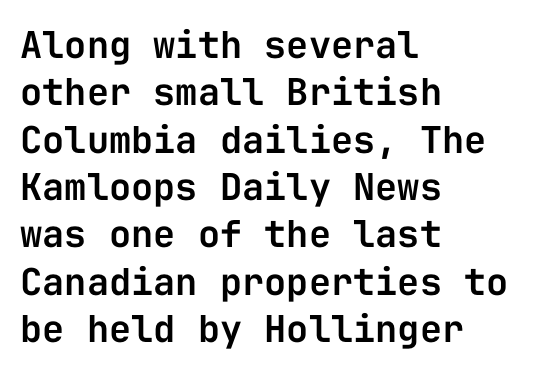
Q: Is the text italic (slanted)? A: No, it is upright.
Q: Is the typeface a serif or a sans-serif typeface? A: Sans-serif.
Q: Is the text underlined? A: No.
Q: How is the paragraph aligned? A: Left-aligned.
Q: Is the spacing between letters normal or unusually wide? A: Normal.
Q: Is the spacing between lines tight, normal or loose? A: Normal.
Q: Width (condensed, normal, or wide)? A: Normal.
Q: Stroke contrast? A: Low.
Q: x-height? A: Medium.
Q: Monospaced? A: Yes.
